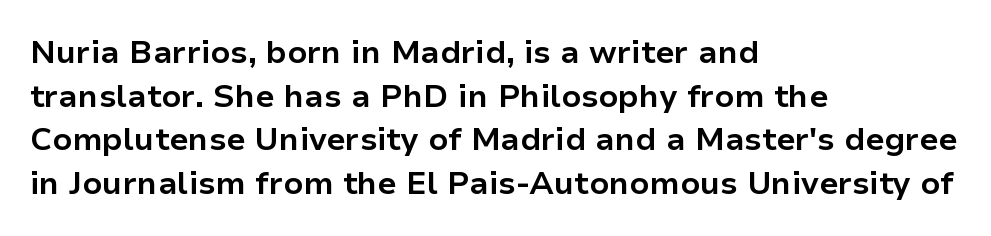
{"serif": "no", "italic": "no", "bold": "yes", "weight": "bold", "width": "normal", "stroke_contrast": "low", "x_height": "medium", "monospaced": "no", "underline": "no", "align": "left", "line_spacing": "normal", "line_spacing_ratio": 1.36, "letter_spacing": "normal", "letter_spacing_em": 0.0, "glyph_px": 32}
